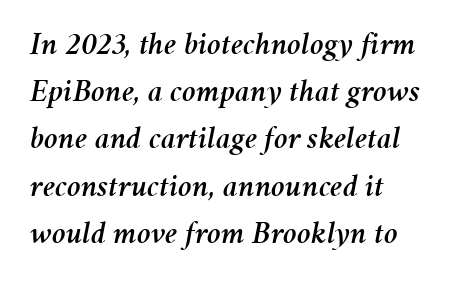
{"italic": "yes", "lean": "right", "slant_degrees": 11, "width": "normal", "stroke_contrast": "medium", "x_height": "medium", "monospaced": "no", "underline": "no", "align": "left", "line_spacing": "normal", "line_spacing_ratio": 1.43, "letter_spacing": "normal", "letter_spacing_em": 0.0, "glyph_px": 33}
